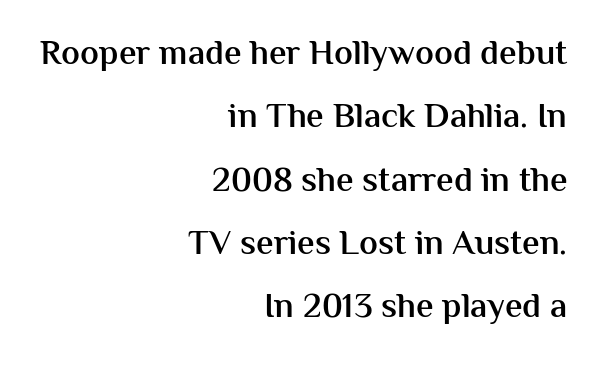
Q: Is the text bold? A: Semi-bold.
Q: Is the text italic (slanted)? A: No, it is upright.
Q: Is the typeface a serif or a sans-serif typeface? A: Sans-serif.
Q: Is the text underlined? A: No.
Q: How is the paragraph aligned? A: Right-aligned.
Q: Is the spacing between letters normal or unusually wide? A: Normal.
Q: Width (condensed, normal, or wide)? A: Normal.
Q: Stroke contrast? A: Medium.
Q: x-height? A: Medium.
Q: Monospaced? A: No.
